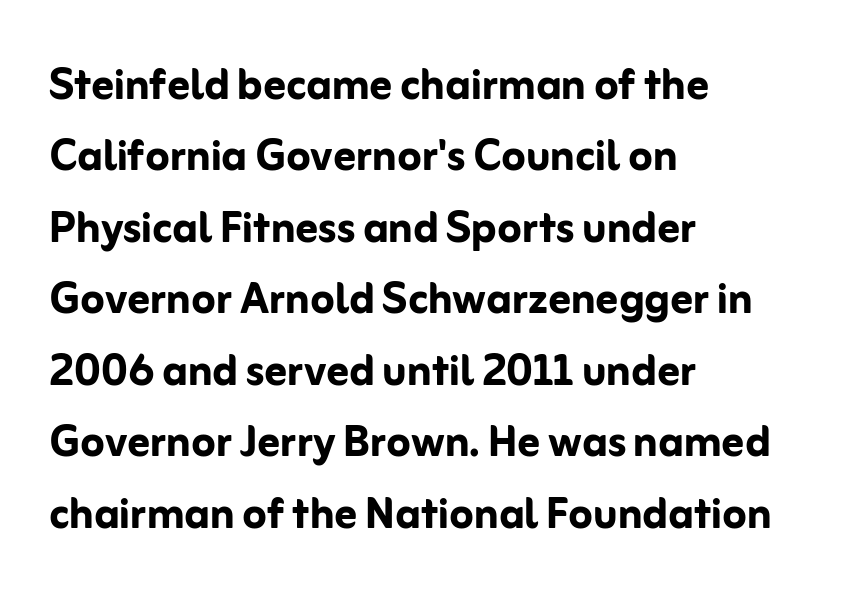
The image shows 55 px semibold sans-serif type, upright; set left-aligned, normal line spacing (1.3x), normal letter spacing, not underlined; low stroke contrast and a medium x-height.
